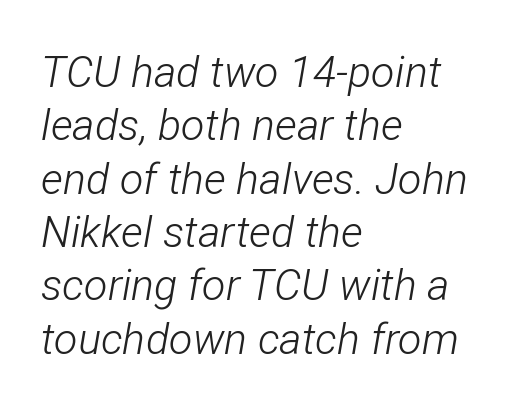
The image shows 43 px light, condensed type, italic (leaning right); set left-aligned, line spacing 1.24x, normal letter spacing, not underlined; low stroke contrast and a medium x-height.
